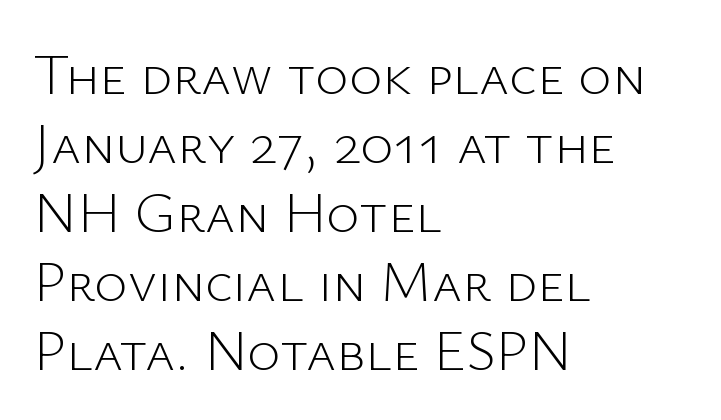
{"serif": "no", "italic": "no", "bold": "no", "weight": "light", "width": "normal", "stroke_contrast": "low", "x_height": "medium", "monospaced": "no", "underline": "no", "align": "left", "line_spacing_ratio": 1.21, "letter_spacing": "normal", "letter_spacing_em": 0.0, "glyph_px": 57}
